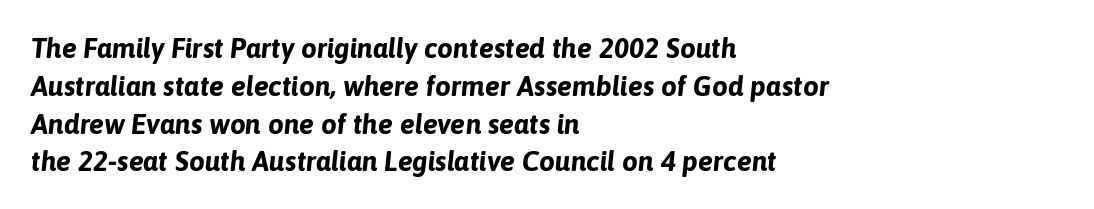
The rendering uses natural spacing where letterforms have individual widths. In terms of leading, this rendering sits right in the middle. Short and long lines alike share a common starting point at left. Has an underline been added? It has not.
